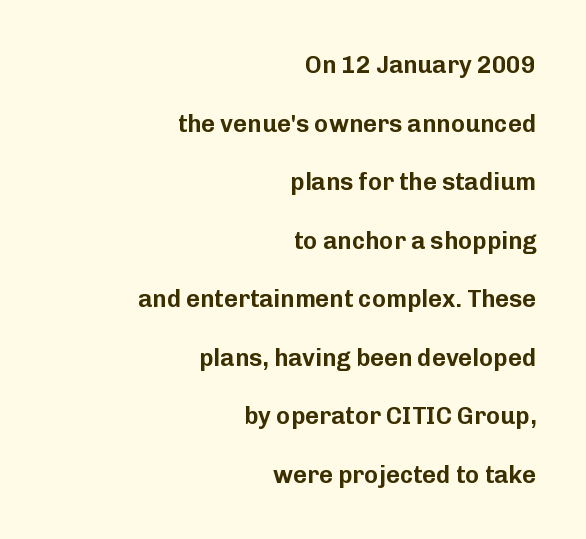
In terms of posture, this sample is upright. Notice the wide empty band between every row — that's loose leading. Descenders hang freely into open space. This sample uses plain, unmodified letter spacing. Notice how the passage keeps a crisp vertical edge on the right only.
